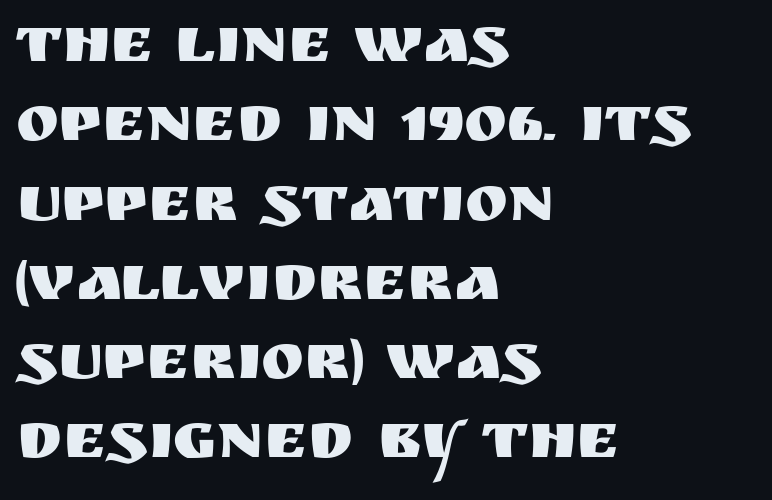
The lettering holds an erect, upright posture throughout. The glyphs are unaccompanied by any horizontal stroke below them. This is sans-serif lettering, the kind often seen on screens and signage. Left-aligned paragraph, ragged on the right. Character widths vary here, with narrow letters taking less room than wide ones.
